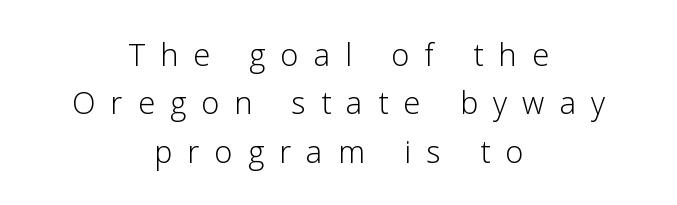
{"serif": "no", "italic": "no", "bold": "no", "weight": "light", "width": "normal", "stroke_contrast": "low", "x_height": "medium", "monospaced": "no", "underline": "no", "align": "center", "line_spacing_ratio": 1.18, "letter_spacing": "wide", "letter_spacing_em": 0.37, "glyph_px": 41}
